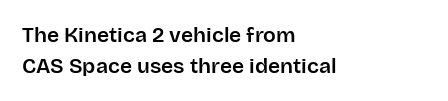
{"italic": "no", "underline": "no", "align": "left", "line_spacing": "normal", "line_spacing_ratio": 1.46, "letter_spacing": "normal", "letter_spacing_em": 0.0, "glyph_px": 21}
